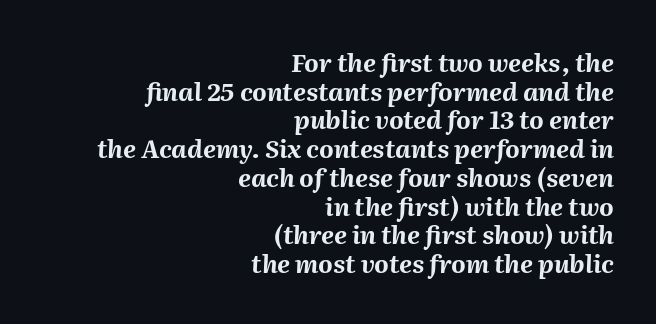
The image shows 25 px bold type, italic (leaning right); set right-aligned, tight line spacing (1.15x), normal letter spacing, not underlined.
